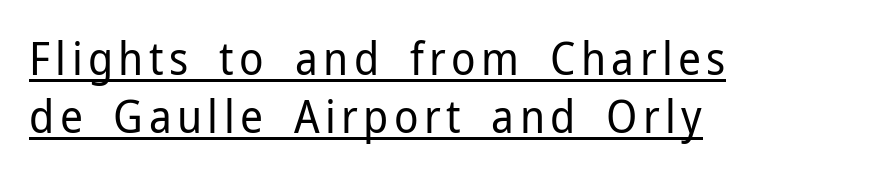
This rendering uses left alignment, leaving the right contour irregular. Upright lettering throughout. The font is comparable to plain body text, perhaps lighter. The face used here appears with an underline applied. In terms of letterform style, serifs are entirely absent.
